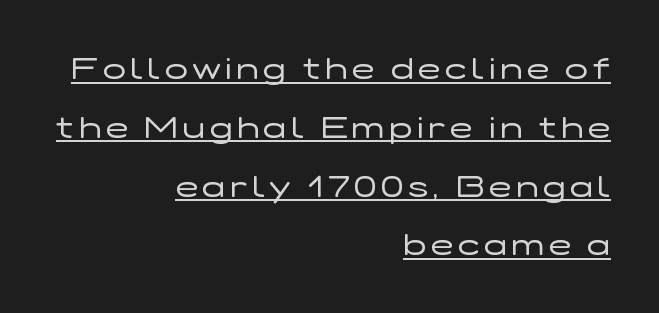
{"serif": "no", "italic": "no", "bold": "no", "weight": "regular", "width": "wide", "stroke_contrast": "low", "x_height": "medium", "monospaced": "no", "underline": "yes", "align": "right", "line_spacing": "loose", "line_spacing_ratio": 1.96, "glyph_px": 30}
